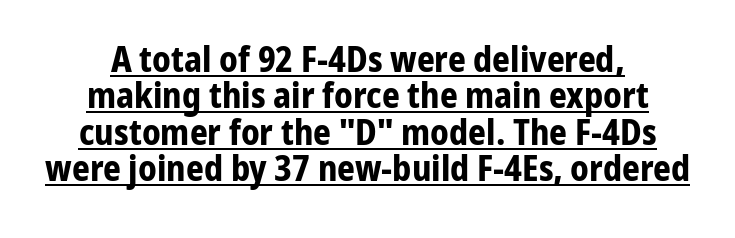
Q: Is the text bold? A: Yes.
Q: Is the text italic (slanted)? A: No, it is upright.
Q: Is the typeface a serif or a sans-serif typeface? A: Sans-serif.
Q: Is the text underlined? A: Yes.
Q: How is the paragraph aligned? A: Centered.
Q: Is the spacing between letters normal or unusually wide? A: Normal.
Q: Is the spacing between lines tight, normal or loose? A: Tight.
Q: Width (condensed, normal, or wide)? A: Condensed.
Q: Stroke contrast? A: Low.
Q: x-height? A: Medium.
Q: Monospaced? A: No.
